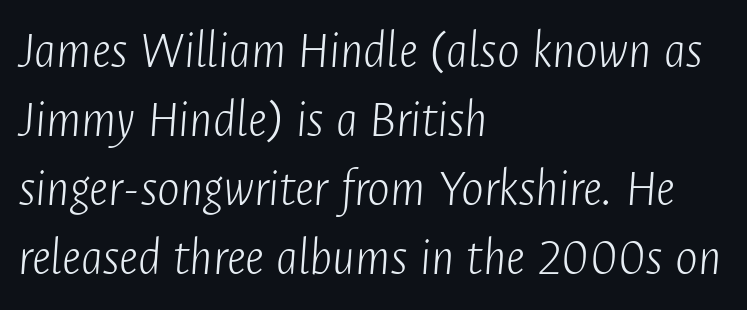
A bare baseline throughout the passage. The vertical gap from one line to the next is medium. Short note: letters normally spaced. A typesetter would call this proportional, since set widths differ per character. The axis of the letterforms is tilted away from vertical.
